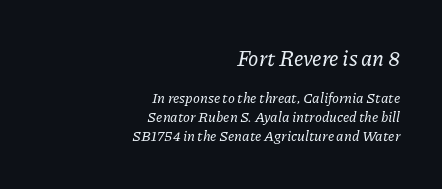
The image shows 21 px text type, italic (leaning right); set right-aligned, normal line spacing (1.36x), normal letter spacing, not underlined; the first (top) block is 1.5x larger.
